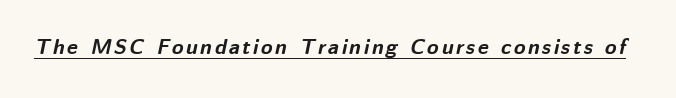
The image shows 21 px bold type, italic (leaning right); set underlined.
